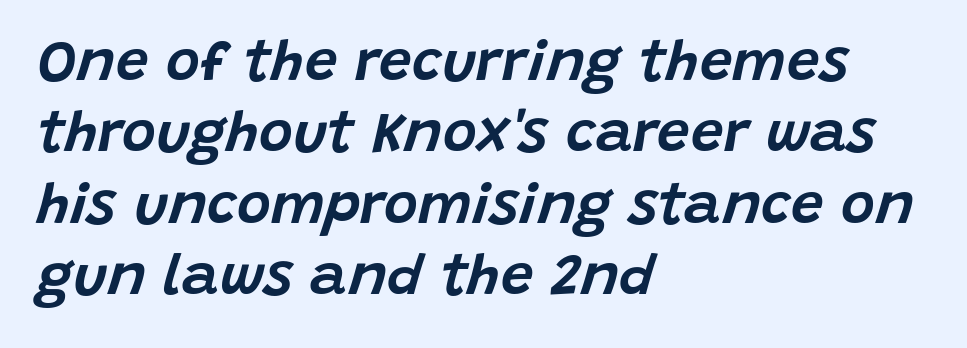
The image shows 58 px text type, italic (leaning right); set left-aligned, line spacing 1.23x, normal letter spacing, not underlined; low stroke contrast and a large x-height.
